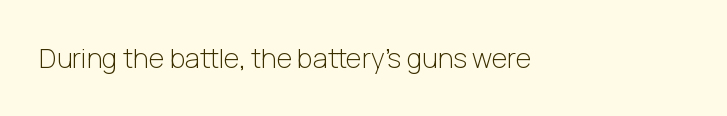
{"italic": "no", "bold": "no", "underline": "no", "letter_spacing": "normal", "letter_spacing_em": 0.0, "glyph_px": 27}
